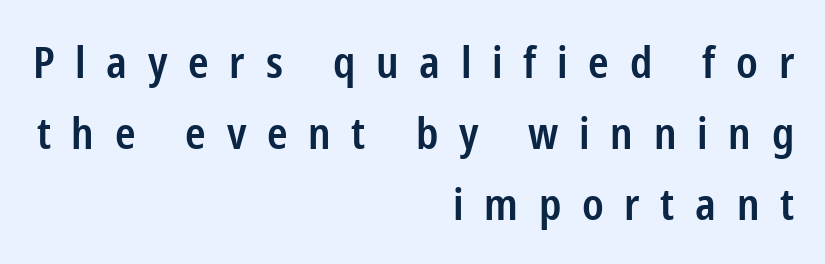
The image shows 44 px semibold, condensed sans-serif type, upright; set right-aligned, normal line spacing (1.61x), unusually wide letter spacing (+0.47 em), not underlined; low stroke contrast and a medium x-height.
